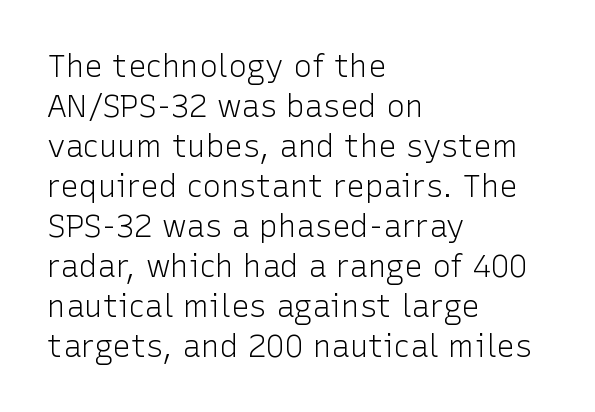
Q: Is the text bold? A: No.
Q: Is the text italic (slanted)? A: No, it is upright.
Q: Is the typeface a serif or a sans-serif typeface? A: Sans-serif.
Q: Is the text underlined? A: No.
Q: How is the paragraph aligned? A: Left-aligned.
Q: Is the spacing between letters normal or unusually wide? A: Normal.
Q: Is the spacing between lines tight, normal or loose? A: Normal.
Q: Width (condensed, normal, or wide)? A: Normal.
Q: Stroke contrast? A: Low.
Q: x-height? A: Medium.
Q: Monospaced? A: No.
